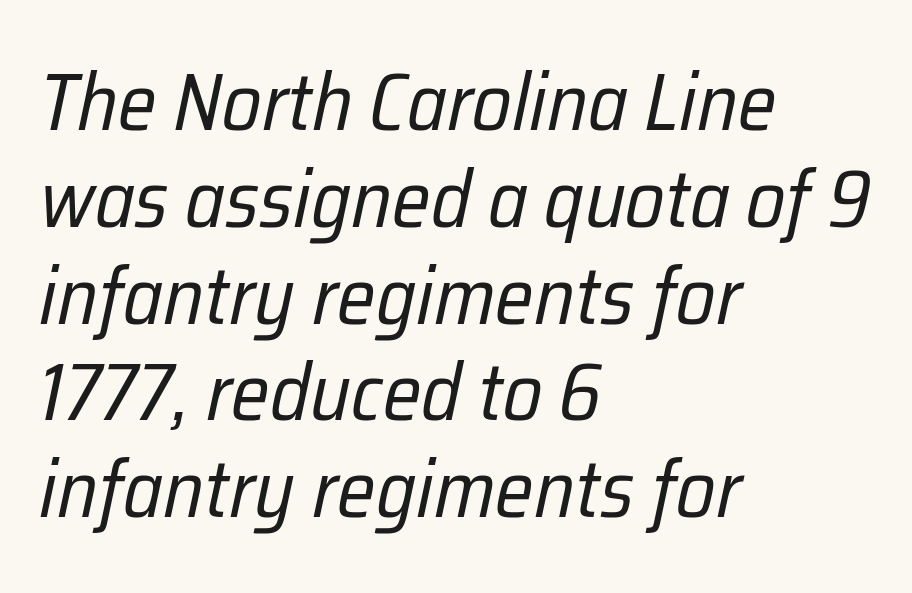
{"italic": "yes", "lean": "right", "slant_degrees": 12, "bold": "no", "weight": "regular", "width": "condensed", "stroke_contrast": "low", "x_height": "medium", "monospaced": "no", "underline": "no", "align": "left", "line_spacing_ratio": 1.21, "letter_spacing": "normal", "letter_spacing_em": 0.0, "glyph_px": 80}
